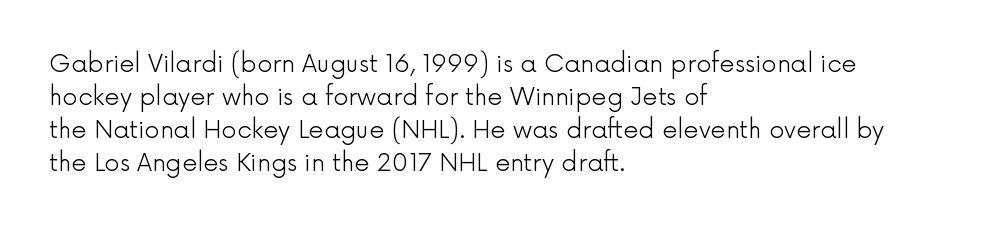
Q: Is the text bold? A: No.
Q: Is the text italic (slanted)? A: No, it is upright.
Q: Is the text underlined? A: No.
Q: How is the paragraph aligned? A: Left-aligned.
Q: Is the spacing between letters normal or unusually wide? A: Normal.
Q: Is the spacing between lines tight, normal or loose? A: Normal.
